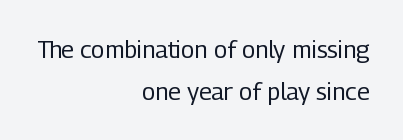
Q: Is the text bold? A: No.
Q: Is the text italic (slanted)? A: No, it is upright.
Q: Is the text underlined? A: No.
Q: How is the paragraph aligned? A: Right-aligned.
Q: Is the spacing between letters normal or unusually wide? A: Normal.
